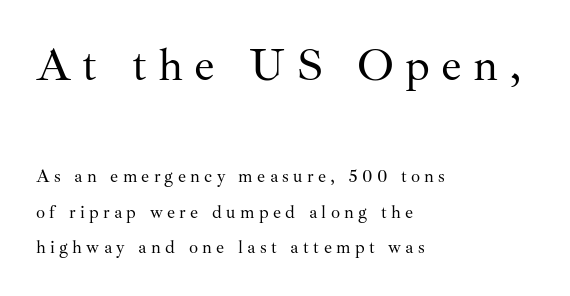
{"serif": "yes", "italic": "no", "bold": "no", "weight": "regular", "width": "normal", "stroke_contrast": "medium", "x_height": "small", "monospaced": "no", "underline": "no", "align": "left", "line_spacing": "loose", "line_spacing_ratio": 1.98, "letter_spacing": "wide", "letter_spacing_em": 0.24, "larger_block": "first", "size_ratio": 2.56, "glyph_px": 46}
